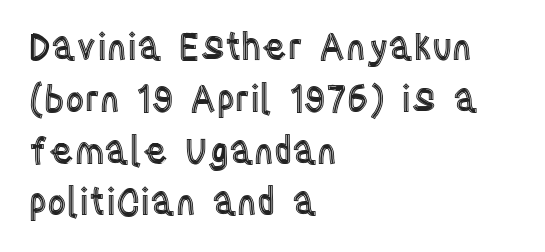
Does extra space separate the letters? No, they use regular spacing. What's the leading like? Ordinary, nothing unusual. The rendering uses natural spacing where letterforms have individual widths. Honestly, there is no underline to notice here at all. This is the regular roman posture of the typeface.
